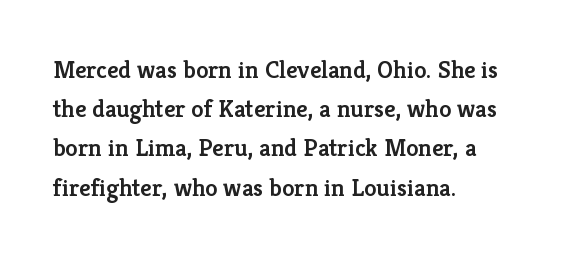
The image shows 25 px text type, upright; set left-aligned, normal line spacing (1.57x), normal letter spacing, not underlined.
